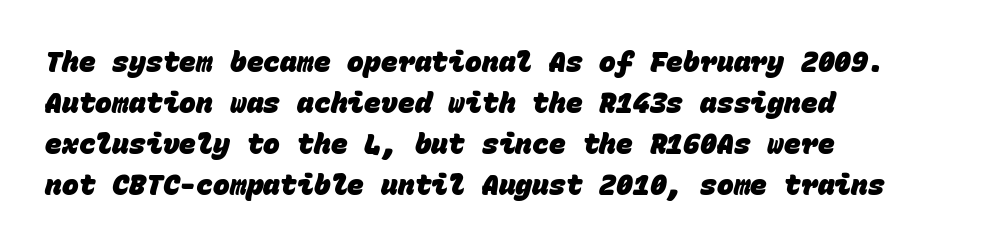
The image shows 28 px heavy sans-serif type, monospaced; set left-aligned, normal line spacing (1.47x), normal letter spacing, not underlined; low stroke contrast and a large x-height.
